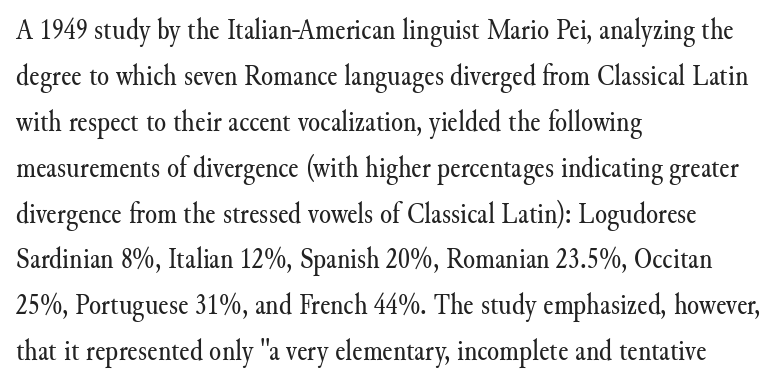
The image shows 31 px regular-weight serif type, upright; set left-aligned, normal line spacing (1.48x), normal letter spacing, not underlined; medium stroke contrast and a small x-height.
